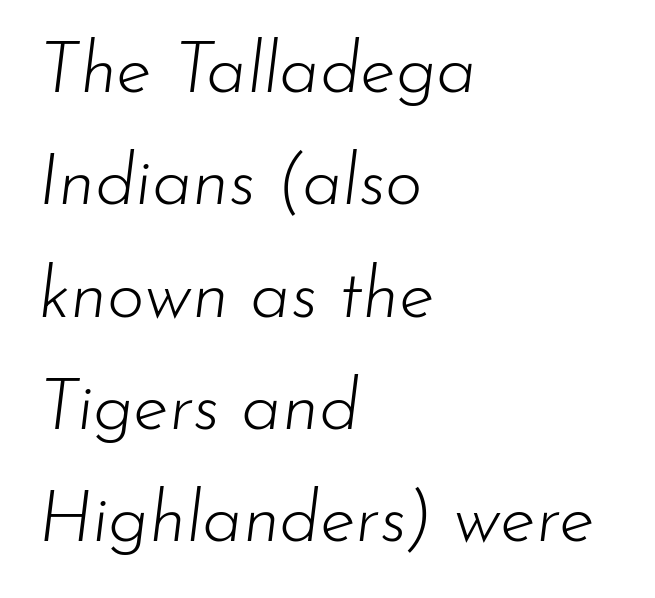
These glyphs show unthickened strokes, regular width or finer. Every character sits at an angle, as italics do. Has an underline been added? It has not. Spacing verdict: proportional, widths tailored to each character.
